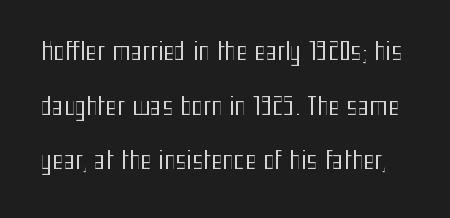
The specimen omits any rule beneath the text block's lines. You can tell it's not italic because the verticals are truly vertical. This reads as an unemphasized weight, regular at the heaviest. Notice the wide empty band between every row — that's loose leading. The tracking reads as untouched default to a designer's eye.
